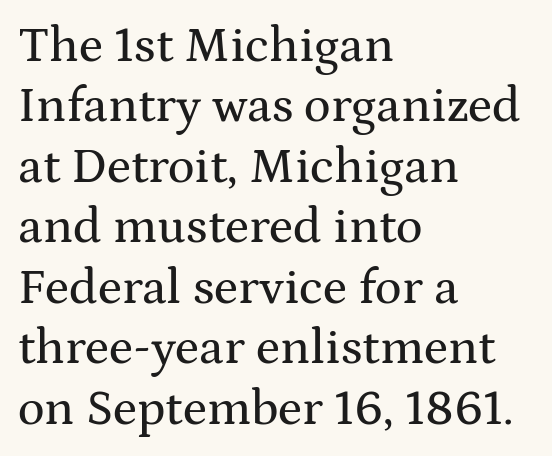
{"serif": "yes", "italic": "no", "width": "wide", "stroke_contrast": "medium", "x_height": "medium", "monospaced": "no", "underline": "no", "align": "left", "line_spacing_ratio": 1.21, "letter_spacing": "normal", "letter_spacing_em": 0.0, "glyph_px": 50}
